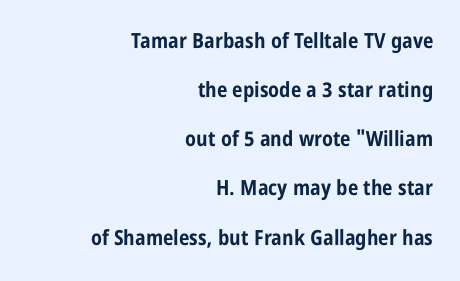
The image shows 21 px bold type, upright; set right-aligned, loose line spacing (2.34x), normal letter spacing, not underlined.
